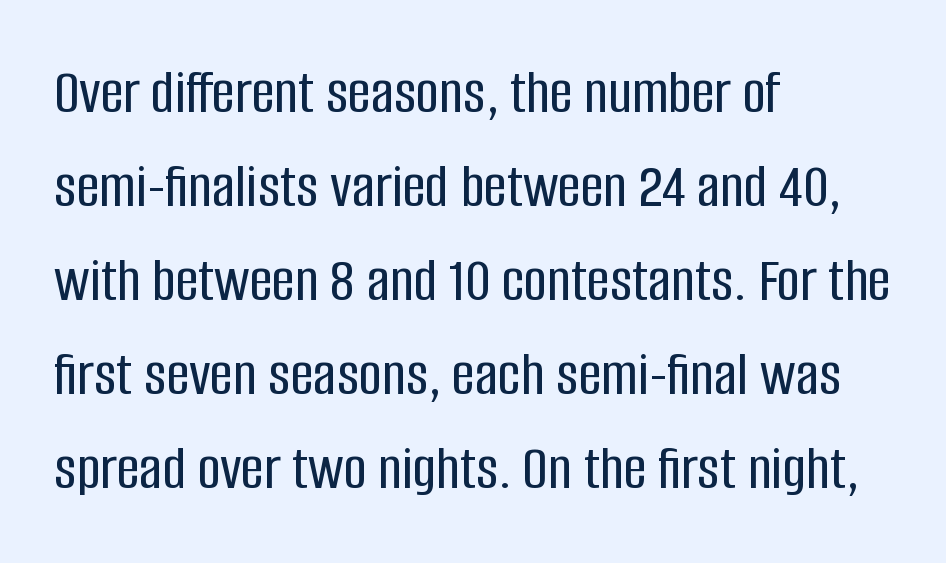
Q: Is the text italic (slanted)? A: No, it is upright.
Q: Is the typeface a serif or a sans-serif typeface? A: Sans-serif.
Q: Is the text underlined? A: No.
Q: How is the paragraph aligned? A: Left-aligned.
Q: Is the spacing between letters normal or unusually wide? A: Normal.
Q: Is the spacing between lines tight, normal or loose? A: Normal.
Q: Width (condensed, normal, or wide)? A: Condensed.
Q: Stroke contrast? A: Low.
Q: x-height? A: Large.
Q: Monospaced? A: No.
